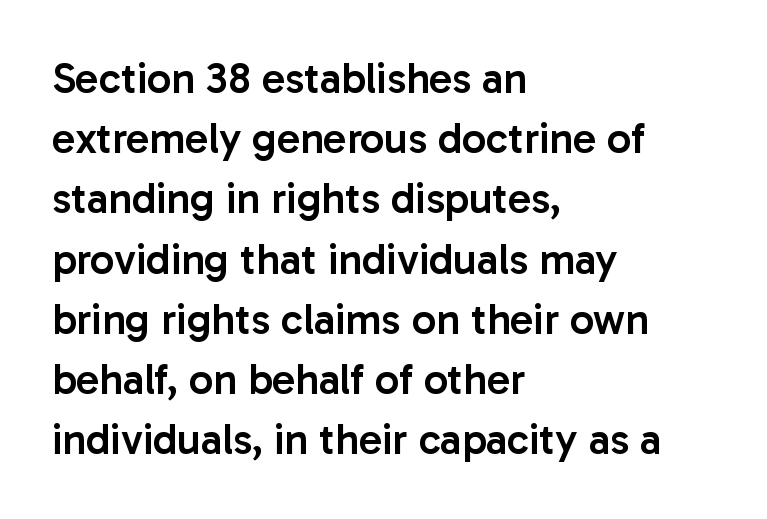
Note the varied advance widths — an 'i' is clearly narrower than an 'm'. This is the regular roman posture of the typeface. What stands out about the letter spacing? Nothing — it is the standard amount. A clean baseline with only descenders dipping below it.
